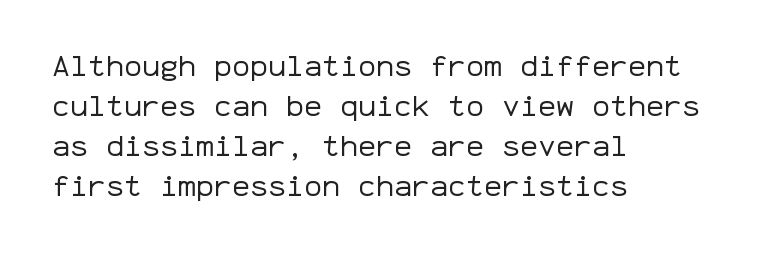
This block has exactly the height ordinary leading produces. Think of a typewriter: that constant character pitch is what you see here. Does the type have serifs? No, each stem ends abruptly. Default kerning and tracking; the words read as compact shapes. No letter is thick-stroked: the sample isn't bold. Letters rest on an invisible, unmarked baseline.
